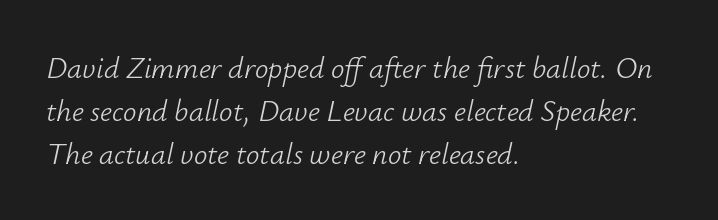
Q: Is the text bold? A: No.
Q: Is the text italic (slanted)? A: Yes, it leans right by about 12 degrees.
Q: Is the text underlined? A: No.
Q: How is the paragraph aligned? A: Left-aligned.
Q: Is the spacing between letters normal or unusually wide? A: Normal.
Q: Is the spacing between lines tight, normal or loose? A: Normal.
Q: Width (condensed, normal, or wide)? A: Normal.
Q: Stroke contrast? A: Low.
Q: x-height? A: Small.
Q: Monospaced? A: No.
